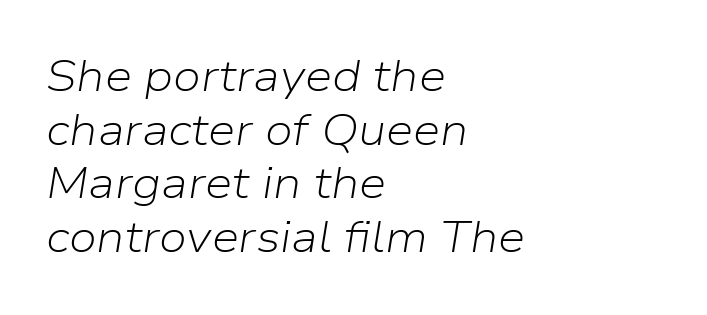
Q: Is the text bold? A: No.
Q: Is the text italic (slanted)? A: Yes, it leans right by about 9 degrees.
Q: Is the text underlined? A: No.
Q: How is the paragraph aligned? A: Left-aligned.
Q: Is the spacing between letters normal or unusually wide? A: Normal.
Q: Width (condensed, normal, or wide)? A: Normal.
Q: Stroke contrast? A: Low.
Q: x-height? A: Medium.
Q: Monospaced? A: No.
